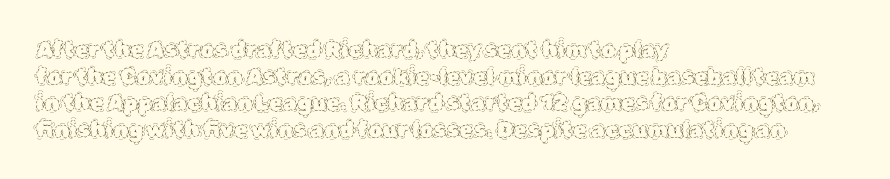
{"italic": "no", "bold": "no", "underline": "no", "align": "left", "line_spacing_ratio": 1.21, "letter_spacing": "normal", "letter_spacing_em": 0.0, "glyph_px": 22}
